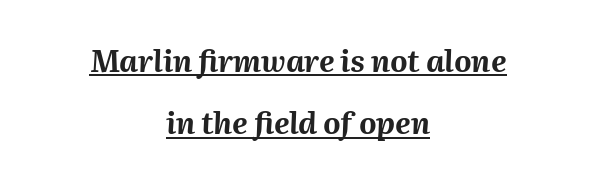
The image shows 30 px bold type, italic (leaning right); set centered, loose line spacing (2.08x), normal letter spacing, underlined; medium stroke contrast and a medium x-height.
